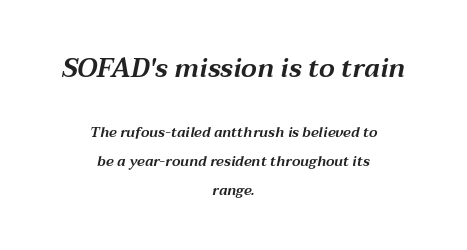
The image shows 26 px text type, italic (leaning right); set centered, loose line spacing (2.06x), normal letter spacing, not underlined; the first (top) block is 1.86x larger.
